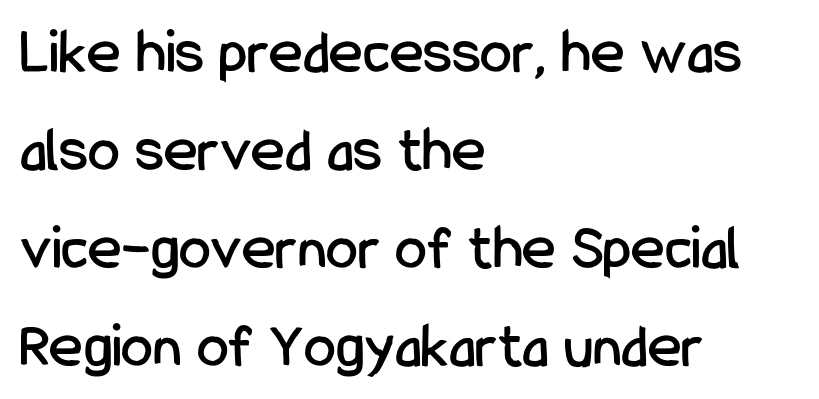
Q: Is the text italic (slanted)? A: No, it is upright.
Q: Is the typeface a serif or a sans-serif typeface? A: Sans-serif.
Q: Is the text underlined? A: No.
Q: How is the paragraph aligned? A: Left-aligned.
Q: Is the spacing between letters normal or unusually wide? A: Normal.
Q: Is the spacing between lines tight, normal or loose? A: Normal.
Q: Width (condensed, normal, or wide)? A: Condensed.
Q: Stroke contrast? A: Low.
Q: x-height? A: Medium.
Q: Monospaced? A: No.
